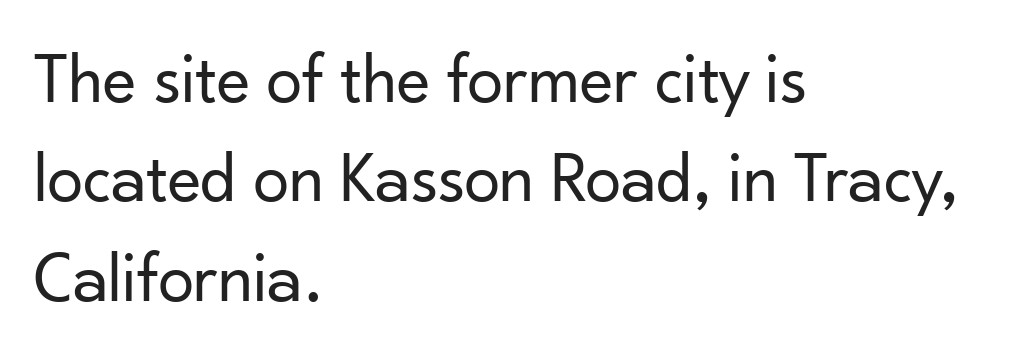
{"serif": "no", "italic": "no", "bold": "no", "weight": "regular", "width": "normal", "stroke_contrast": "low", "x_height": "small", "monospaced": "no", "underline": "no", "align": "left", "line_spacing": "normal", "line_spacing_ratio": 1.38, "letter_spacing": "normal", "letter_spacing_em": 0.0, "glyph_px": 72}
